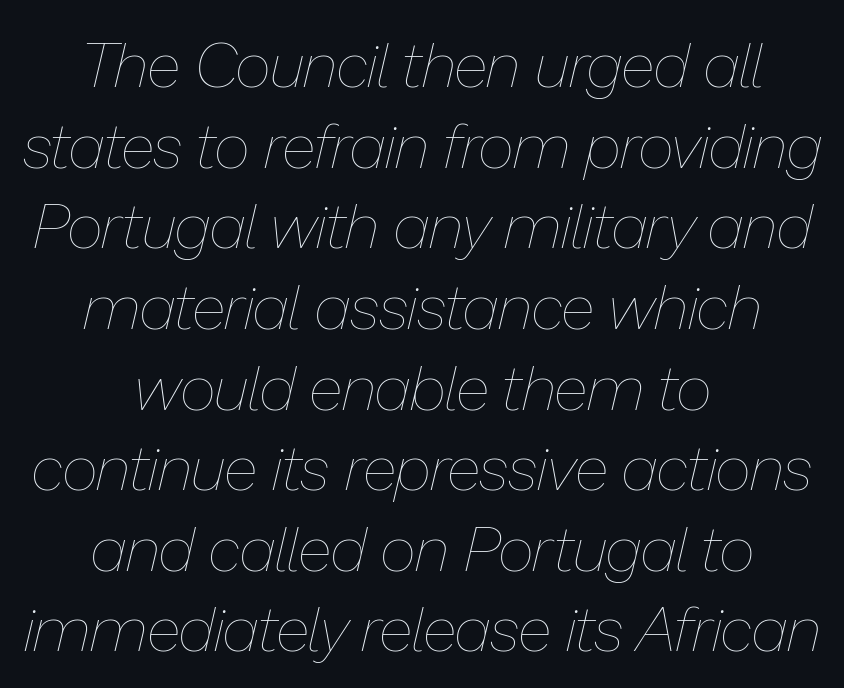
Q: Is the text bold? A: No.
Q: Is the text italic (slanted)? A: Yes, it leans right by about 13 degrees.
Q: Is the text underlined? A: No.
Q: How is the paragraph aligned? A: Centered.
Q: Is the spacing between letters normal or unusually wide? A: Normal.
Q: Is the spacing between lines tight, normal or loose? A: Normal.
Q: Width (condensed, normal, or wide)? A: Normal.
Q: Stroke contrast? A: Low.
Q: x-height? A: Medium.
Q: Monospaced? A: No.
